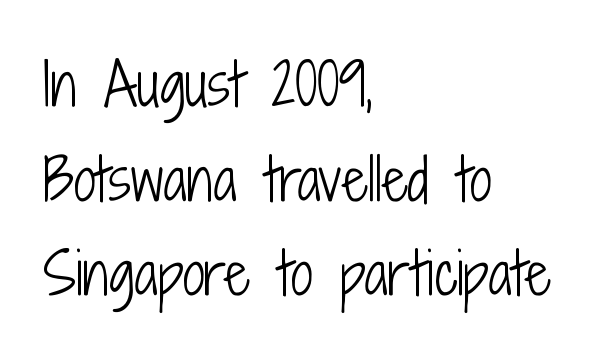
Q: Is the text bold? A: No.
Q: Is the text italic (slanted)? A: No, it is upright.
Q: Is the typeface a serif or a sans-serif typeface? A: Sans-serif.
Q: Is the text underlined? A: No.
Q: How is the paragraph aligned? A: Left-aligned.
Q: Is the spacing between letters normal or unusually wide? A: Normal.
Q: Is the spacing between lines tight, normal or loose? A: Normal.
Q: Width (condensed, normal, or wide)? A: Condensed.
Q: Stroke contrast? A: Low.
Q: x-height? A: Medium.
Q: Monospaced? A: No.
